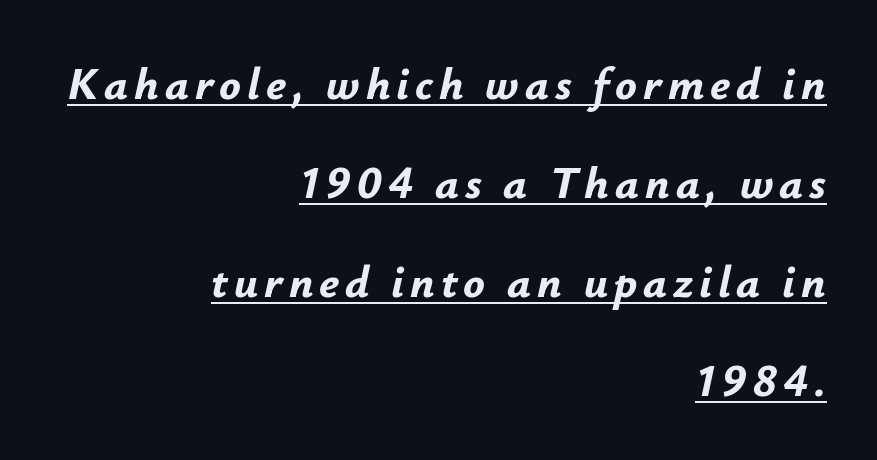
The lines are quadded right. Looks like regular typesetting: each glyph gets only the width it needs. This sample trades compactness for vertical openness between lines. The letters are bold, with thick, heavy strokes.
